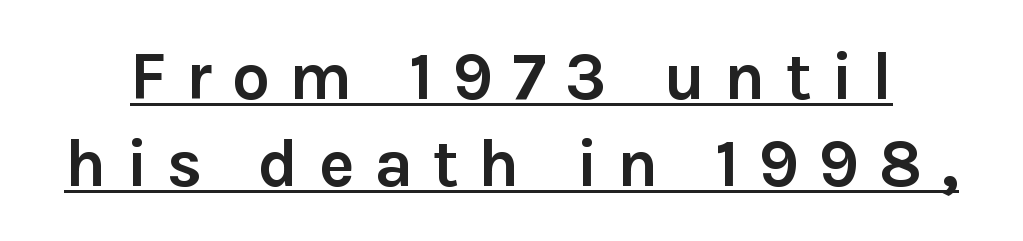
The image shows 67 px semibold sans-serif type, upright; set normal line spacing (1.3x), unusually wide letter spacing (+0.29 em), underlined; low stroke contrast and a medium x-height.
